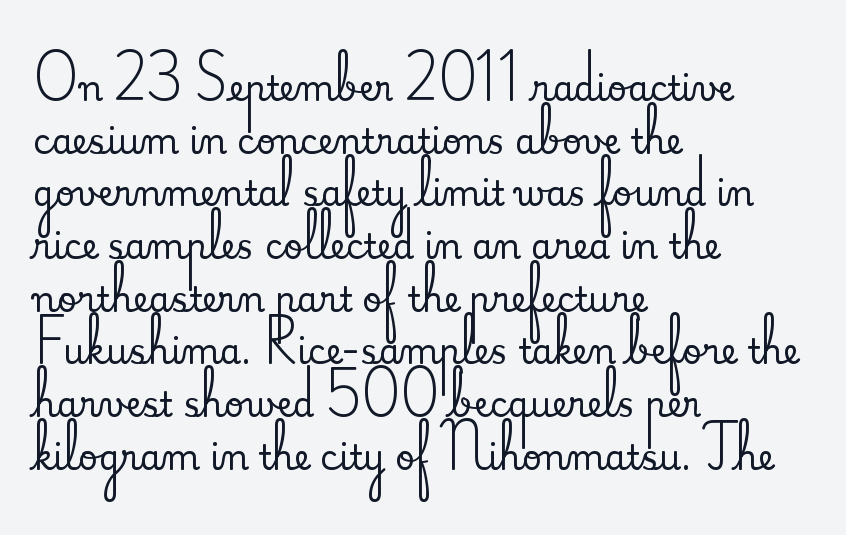
Q: Is the text italic (slanted)? A: No, it is upright.
Q: Is the typeface a serif or a sans-serif typeface? A: Serif.
Q: Is the text underlined? A: No.
Q: How is the paragraph aligned? A: Left-aligned.
Q: Is the spacing between letters normal or unusually wide? A: Normal.
Q: Is the spacing between lines tight, normal or loose? A: Normal.
Q: Width (condensed, normal, or wide)? A: Normal.
Q: Stroke contrast? A: Medium.
Q: x-height? A: Small.
Q: Monospaced? A: No.
